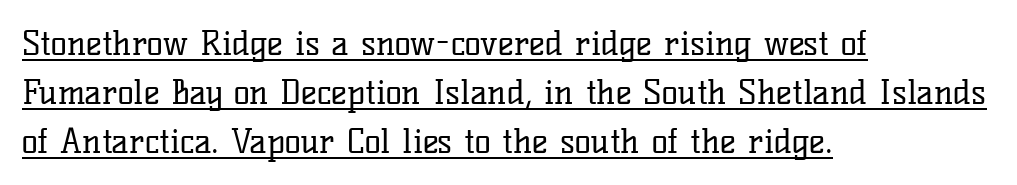
Q: Is the text bold? A: No.
Q: Is the text italic (slanted)? A: No, it is upright.
Q: Is the typeface a serif or a sans-serif typeface? A: Serif.
Q: Is the text underlined? A: Yes.
Q: How is the paragraph aligned? A: Left-aligned.
Q: Is the spacing between letters normal or unusually wide? A: Normal.
Q: Is the spacing between lines tight, normal or loose? A: Normal.
Q: Width (condensed, normal, or wide)? A: Normal.
Q: Stroke contrast? A: Low.
Q: x-height? A: Medium.
Q: Monospaced? A: No.
